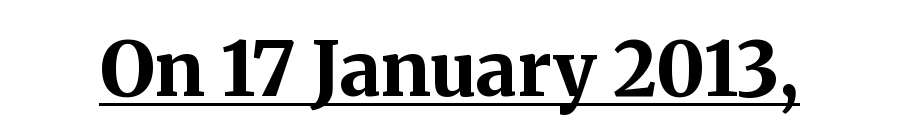
{"serif": "yes", "italic": "no", "bold": "yes", "weight": "bold", "width": "normal", "stroke_contrast": "medium", "x_height": "medium", "monospaced": "no", "underline": "yes", "letter_spacing": "normal", "letter_spacing_em": 0.0, "glyph_px": 75}
